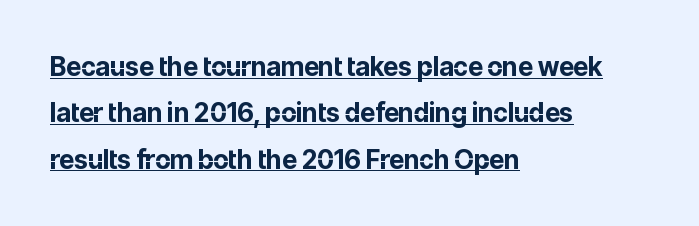
Q: Is the text bold? A: Yes.
Q: Is the text italic (slanted)? A: No, it is upright.
Q: Is the text underlined? A: Yes.
Q: How is the paragraph aligned? A: Left-aligned.
Q: Is the spacing between letters normal or unusually wide? A: Normal.
